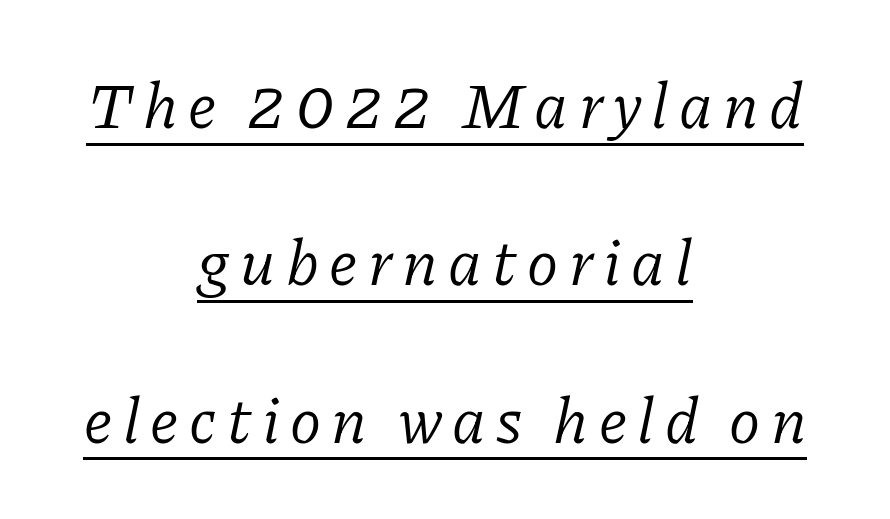
Is there much room between lines? Yes — plenty of vertical air separates them. Style check: oblique. The passage shown is typeset with a serif family. The whitespace from short lines is split evenly between both sides. Looks like someone drew a line under every word here.
